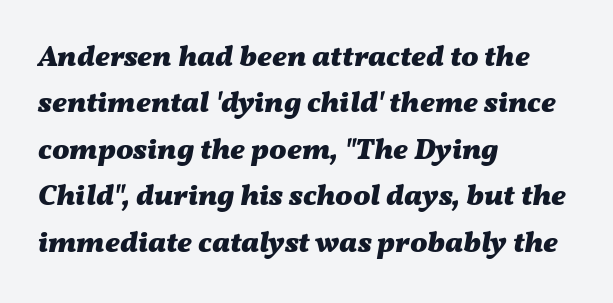
{"italic": "yes", "lean": "right", "slant_degrees": 11, "bold": "yes", "weight": "heavy", "width": "wide", "stroke_contrast": "medium", "x_height": "medium", "monospaced": "no", "underline": "no", "align": "left", "line_spacing": "normal", "line_spacing_ratio": 1.6, "letter_spacing": "normal", "letter_spacing_em": 0.0, "glyph_px": 29}
